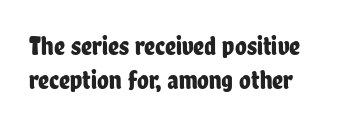
Q: Is the text italic (slanted)? A: No, it is upright.
Q: Is the text underlined? A: No.
Q: How is the paragraph aligned? A: Left-aligned.
Q: Is the spacing between letters normal or unusually wide? A: Normal.
Q: Is the spacing between lines tight, normal or loose? A: Normal.
